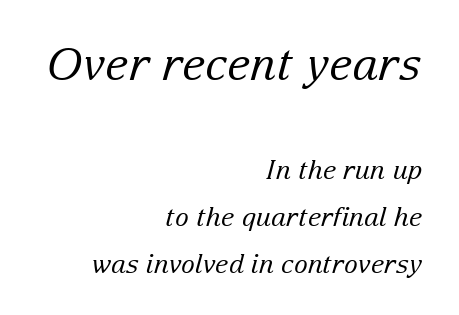
The image shows 45 px regular-weight serif type, italic (leaning right); set right-aligned, line spacing 1.8x, normal letter spacing, not underlined; the first (top) block is 1.73x larger; low stroke contrast and a medium x-height.
